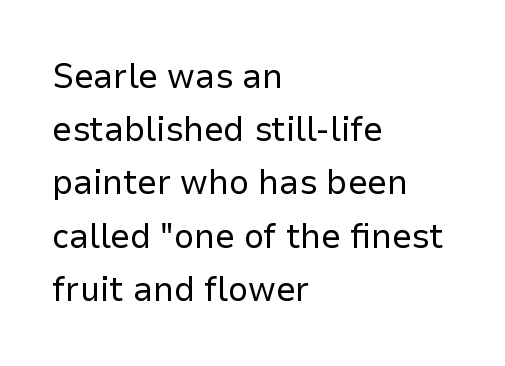
Q: Is the text bold? A: No.
Q: Is the text italic (slanted)? A: No, it is upright.
Q: Is the typeface a serif or a sans-serif typeface? A: Sans-serif.
Q: Is the text underlined? A: No.
Q: How is the paragraph aligned? A: Left-aligned.
Q: Is the spacing between letters normal or unusually wide? A: Normal.
Q: Is the spacing between lines tight, normal or loose? A: Normal.
Q: Width (condensed, normal, or wide)? A: Normal.
Q: Stroke contrast? A: Low.
Q: x-height? A: Medium.
Q: Monospaced? A: No.
